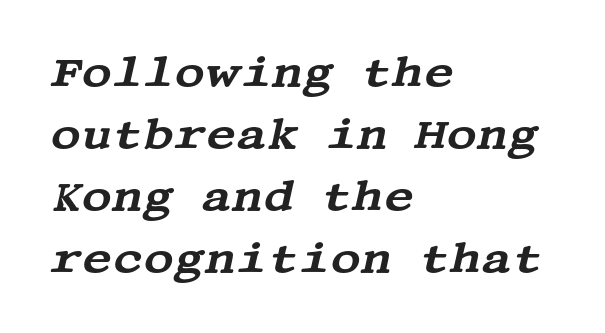
{"serif": "yes", "italic": "yes", "lean": "right", "slant_degrees": 13, "width": "wide", "stroke_contrast": "medium", "x_height": "large", "underline": "no", "align": "left", "line_spacing": "normal", "line_spacing_ratio": 1.48, "letter_spacing": "normal", "letter_spacing_em": 0.0, "glyph_px": 42}
